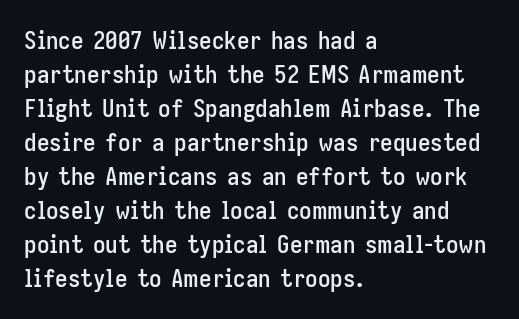
These lines were composed using upright roman letters. Line beginnings align vertically; line endings do not. Quick note: underline off. Nobody touched the tracking dial on this one. Leading matches the norm, producing a regular column.
